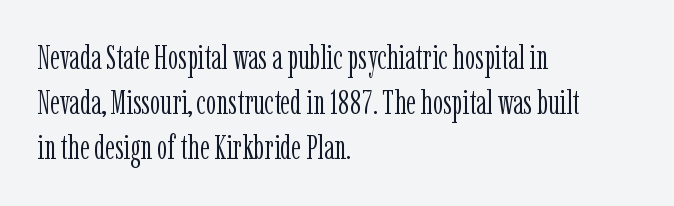
Caption: standard tracking, unaltered. Here the designer chose a conventional face with non-uniform glyph widths. Ordinary non-slanted type is in use. Notice how descenders clear the ascenders below comfortably — that's standard leading. Look at the bottom of the vertical strokes: they flare into serifs here. Where is the straight margin? On the left.
